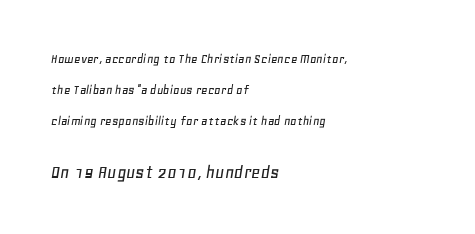
Q: Is the text italic (slanted)? A: Yes, it leans right by about 11 degrees.
Q: Is the text underlined? A: No.
Q: How is the paragraph aligned? A: Left-aligned.
Q: Is the spacing between letters normal or unusually wide? A: Normal.
Q: Is the spacing between lines tight, normal or loose? A: Loose.
Q: Which block of text is set in a larger size, the first (top) or the second (bottom)? A: The second (bottom) one.
